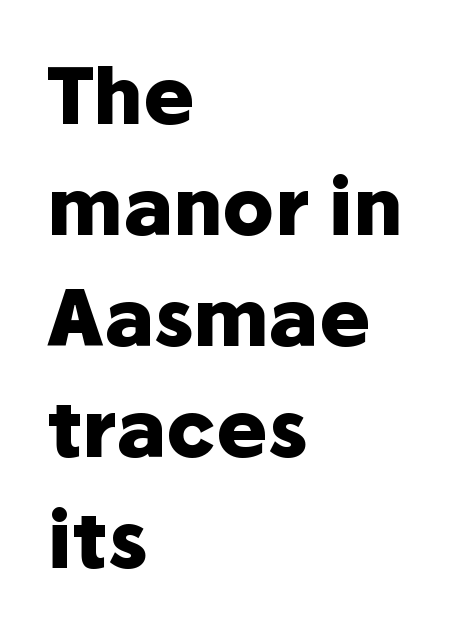
Caption: bold face, heavy strokes. Baseline-to-baseline distance is the conventional proportion of letter height. These lines are rendered in a variable-pitch font. The typography opts for an upright posture over an oblique one.
